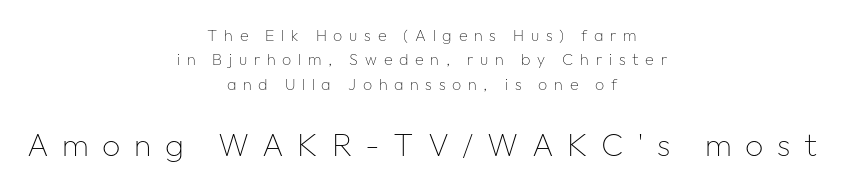
{"serif": "no", "italic": "no", "bold": "no", "weight": "thin", "width": "normal", "stroke_contrast": "low", "x_height": "medium", "monospaced": "no", "underline": "no", "align": "center", "line_spacing": "normal", "line_spacing_ratio": 1.53, "letter_spacing": "wide", "letter_spacing_em": 0.42, "larger_block": "second", "size_ratio": 2.0, "glyph_px": 32}
